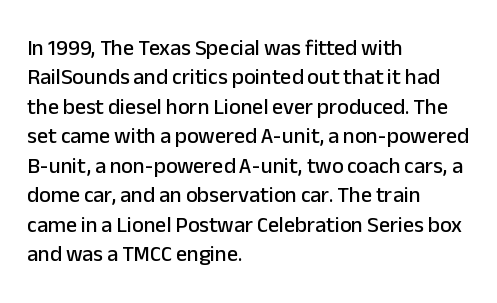
Q: Is the text italic (slanted)? A: No, it is upright.
Q: Is the text underlined? A: No.
Q: How is the paragraph aligned? A: Left-aligned.
Q: Is the spacing between letters normal or unusually wide? A: Normal.
Q: Is the spacing between lines tight, normal or loose? A: Normal.
